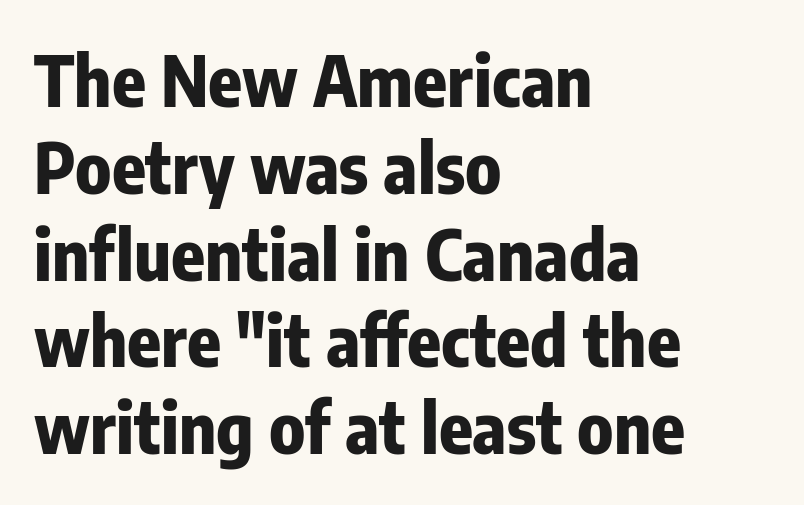
This is the regular roman posture of the typeface. Default kerning and tracking; the words read as compact shapes. The face used here is proportionally spaced, like ordinary book or web type. These lines are set flush left with a ragged right edge.
